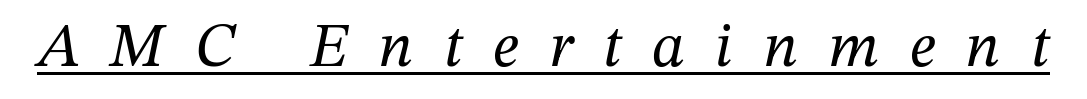
Q: Is the text bold? A: No.
Q: Is the text italic (slanted)? A: Yes, it leans right by about 12 degrees.
Q: Is the typeface a serif or a sans-serif typeface? A: Serif.
Q: Is the text underlined? A: Yes.
Q: Is the spacing between letters normal or unusually wide? A: Unusually wide.
Q: Width (condensed, normal, or wide)? A: Normal.
Q: Stroke contrast? A: Medium.
Q: x-height? A: Medium.
Q: Monospaced? A: No.
